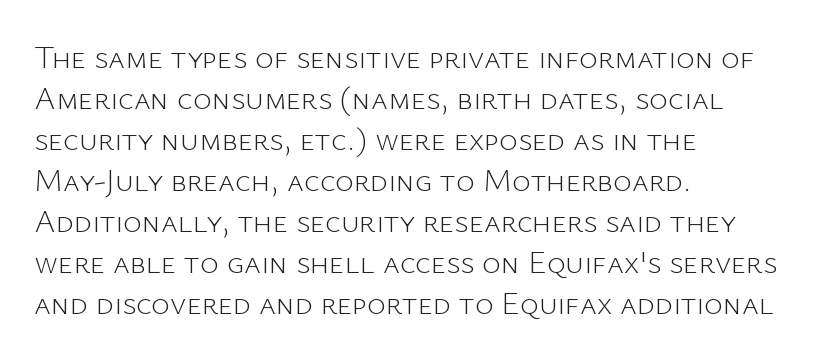
Q: Is the text bold? A: No.
Q: Is the text italic (slanted)? A: No, it is upright.
Q: Is the typeface a serif or a sans-serif typeface? A: Sans-serif.
Q: Is the text underlined? A: No.
Q: How is the paragraph aligned? A: Left-aligned.
Q: Is the spacing between letters normal or unusually wide? A: Normal.
Q: Is the spacing between lines tight, normal or loose? A: Normal.
Q: Width (condensed, normal, or wide)? A: Normal.
Q: Stroke contrast? A: Low.
Q: x-height? A: Medium.
Q: Monospaced? A: No.
